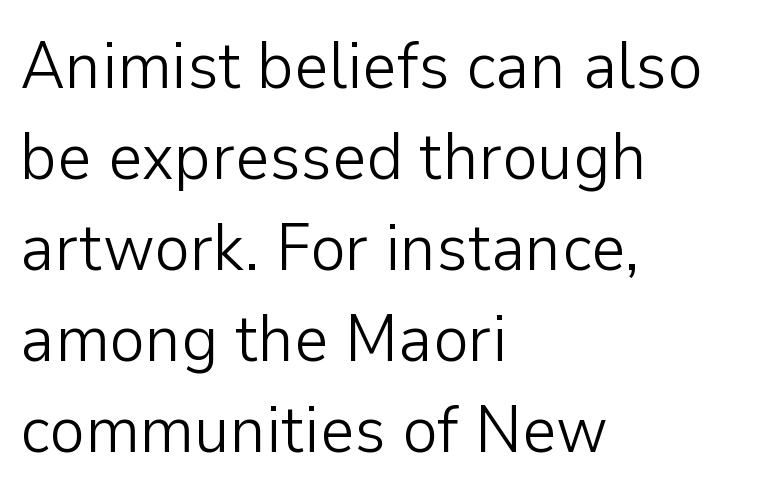
Serifs: no, the terminals of the letterforms are clean. Character widths vary here, with narrow letters taking less room than wide ones. The strokes are not fattened; the text isn't bold. The line texture is even and compact thanks to regular tracking. Horizontally, the lines are justified to the leading edge only.
